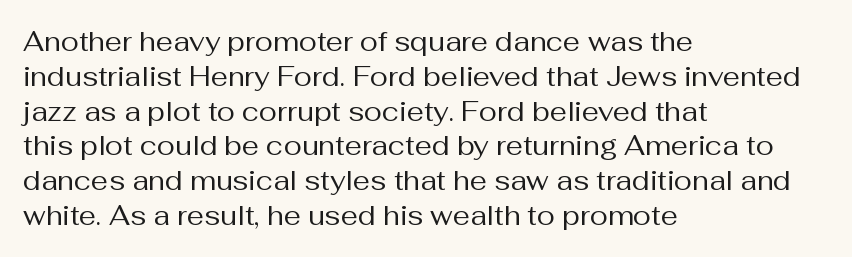
This sample keeps an unexceptional amount of space between lines. Characters remain perfectly vertical along every line. The gap between lines stays unmarked. Is this a heavy cut? Hardly; it is regular or lighter.
